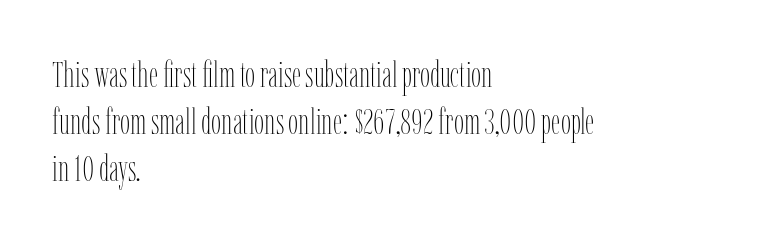
The image shows 36 px thin, condensed type, upright; set left-aligned, normal line spacing (1.31x), normal letter spacing, not underlined; low stroke contrast and a medium x-height.
